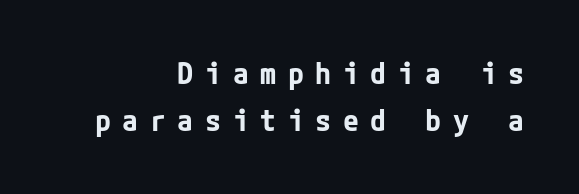
Weight check: bold — yes, fully. Reading down the column, the eye jumps a familiar distance to each next line. The typography opts for an upright posture over an oblique one. Words appear elongated and porous because spacing is wide. Nope, no serifs anywhere on these letters. The lines are quadded right.
